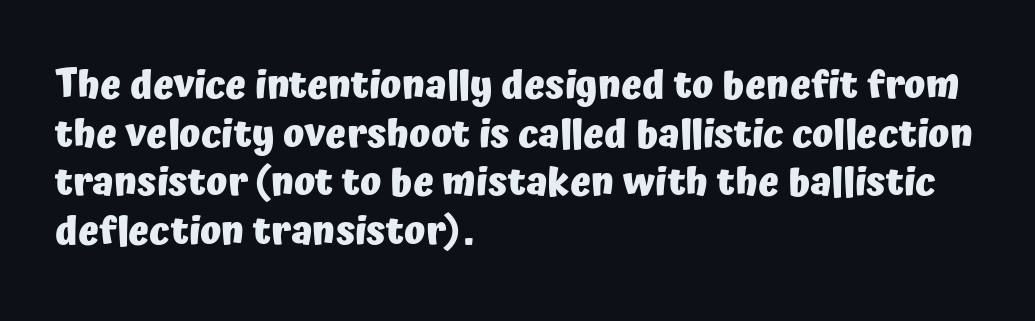
Q: Is the text bold? A: Yes.
Q: Is the text italic (slanted)? A: No, it is upright.
Q: Is the typeface a serif or a sans-serif typeface? A: Sans-serif.
Q: Is the text underlined? A: No.
Q: How is the paragraph aligned? A: Left-aligned.
Q: Is the spacing between letters normal or unusually wide? A: Normal.
Q: Is the spacing between lines tight, normal or loose? A: Normal.
Q: Width (condensed, normal, or wide)? A: Normal.
Q: Stroke contrast? A: Low.
Q: x-height? A: Medium.
Q: Monospaced? A: No.
